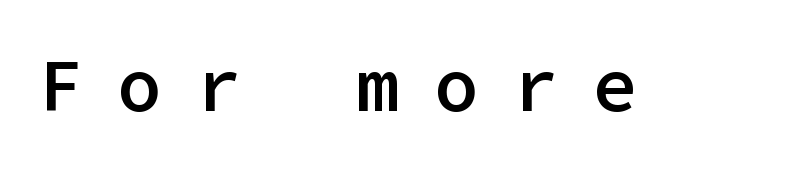
This is sans-serif lettering, the kind often seen on screens and signage. Students, note that the glyphs here are deliberately spaced far apart. Upright lettering throughout. As a designer I'd log this as weight 600, semibold.
